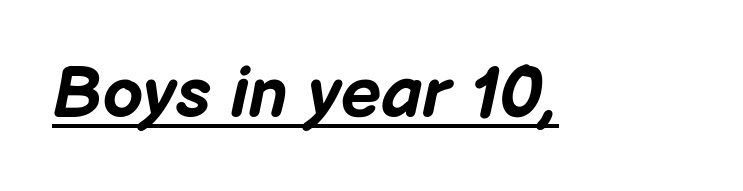
The image shows 72 px bold type, italic (leaning right); set normal letter spacing, underlined; low stroke contrast and a medium x-height.
